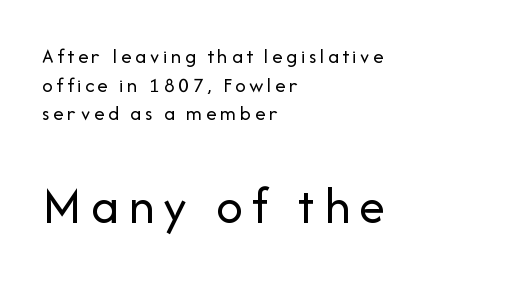
{"serif": "no", "italic": "no", "bold": "no", "weight": "regular", "width": "normal", "stroke_contrast": "low", "x_height": "medium", "monospaced": "no", "underline": "no", "align": "left", "line_spacing": "normal", "line_spacing_ratio": 1.36, "larger_block": "second", "size_ratio": 2.52, "glyph_px": 53}
